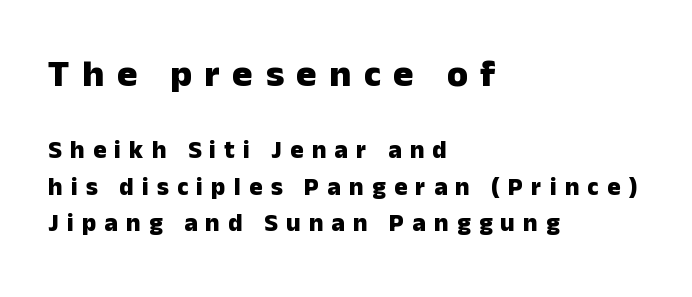
The image shows 38 px heavy sans-serif type, upright; set left-aligned, normal line spacing (1.45x), unusually wide letter spacing (+0.33 em), not underlined; the first (top) block is 1.52x larger; low stroke contrast and a medium x-height.
